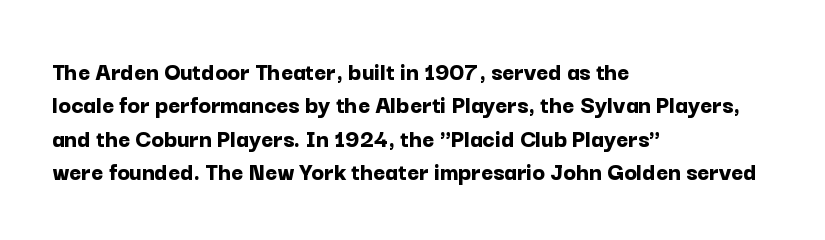
In terms of posture, this sample is upright. Look at the stroke-to-counter ratio: heavy, a bold. Notice how descenders clear the ascenders below comfortably — that's standard leading. The zone under the glyphs is completely vacant. The rendering keeps characters at their native spacing.
